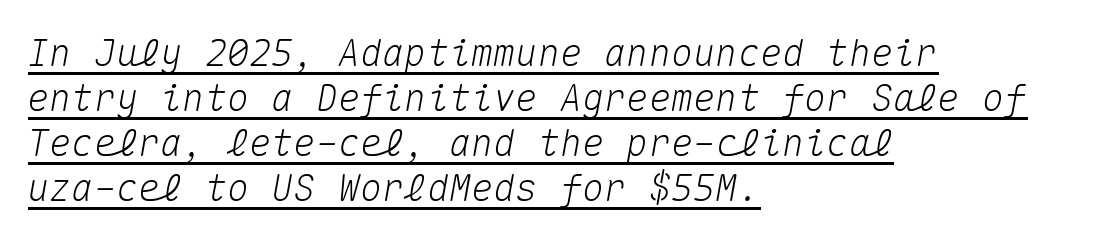
The image shows 37 px text type, italic (leaning right), monospaced; set left-aligned, line spacing 1.22x, normal letter spacing, underlined; medium stroke contrast and a medium x-height.
